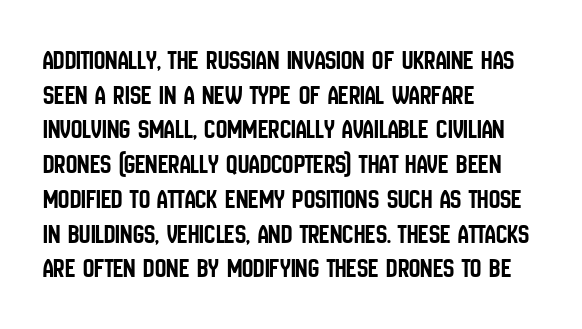
Q: Is the text italic (slanted)? A: No, it is upright.
Q: Is the typeface a serif or a sans-serif typeface? A: Sans-serif.
Q: Is the text underlined? A: No.
Q: How is the paragraph aligned? A: Left-aligned.
Q: Is the spacing between letters normal or unusually wide? A: Normal.
Q: Width (condensed, normal, or wide)? A: Condensed.
Q: Stroke contrast? A: Low.
Q: x-height? A: Large.
Q: Monospaced? A: No.
